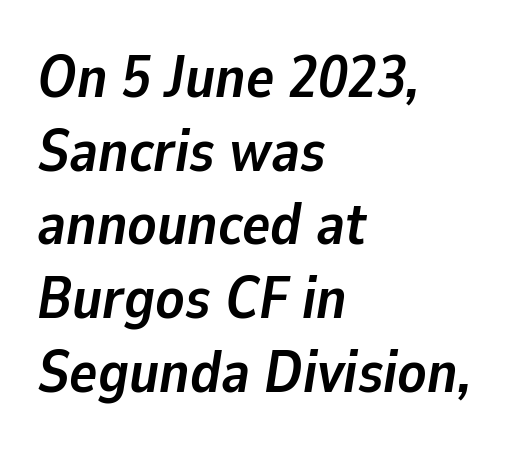
The sample has been set heavy, in full bold. Compared with a centered layout, this one pins lines to the left instead. Each new line begins a customary step beneath the previous one. Descender tails drop into unmarked territory. The whole block is typeset with a tilt.
